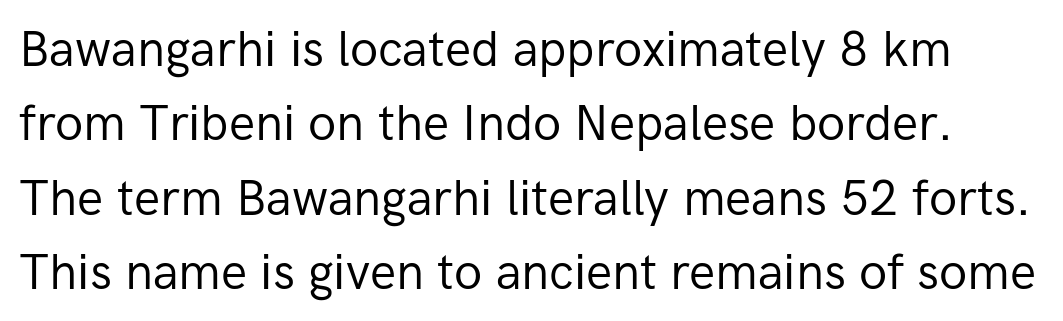
{"serif": "no", "italic": "no", "bold": "no", "weight": "regular", "width": "normal", "stroke_contrast": "low", "x_height": "medium", "monospaced": "no", "underline": "no", "line_spacing": "normal", "line_spacing_ratio": 1.52, "letter_spacing": "normal", "letter_spacing_em": 0.0, "glyph_px": 49}
